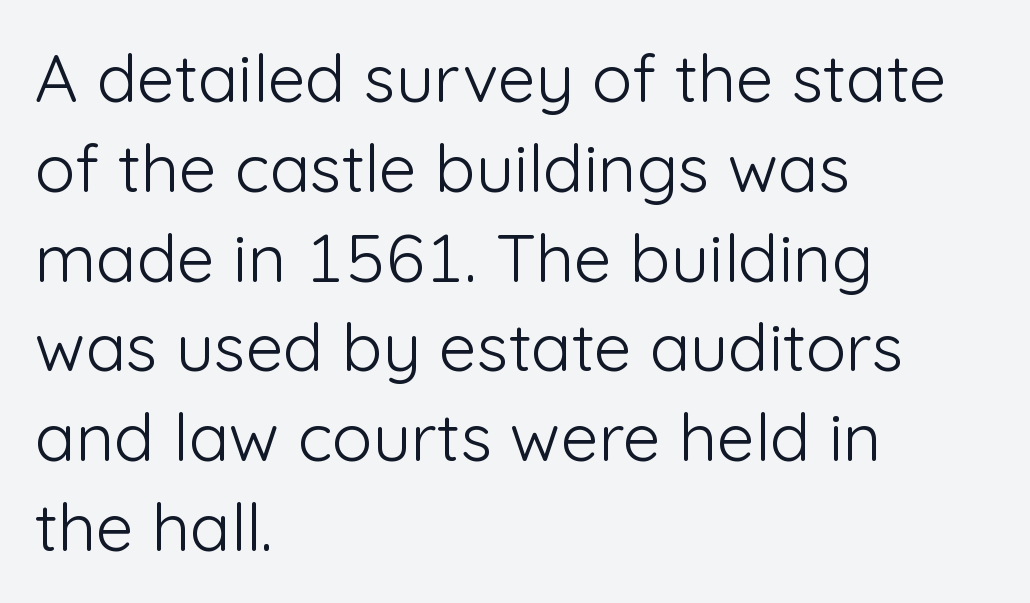
The image shows 67 px light sans-serif type, upright; set left-aligned, normal line spacing (1.34x), normal letter spacing, not underlined; low stroke contrast and a medium x-height.
